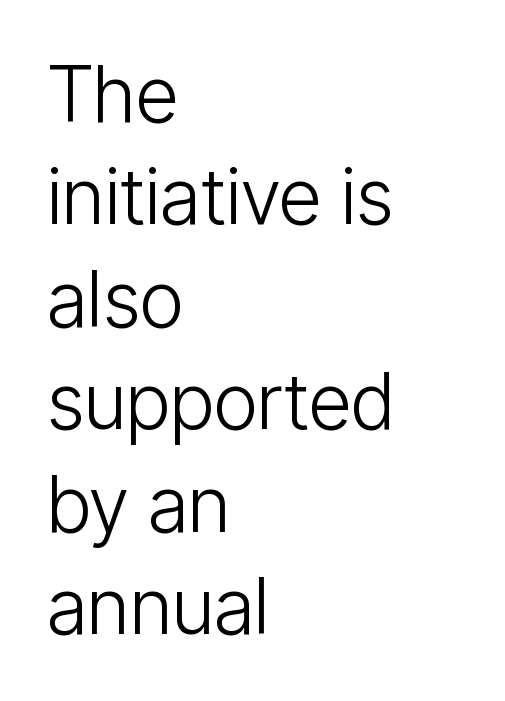
The image shows 77 px light, condensed sans-serif type, upright; set left-aligned, normal line spacing (1.33x), normal letter spacing, not underlined; low stroke contrast and a medium x-height.
